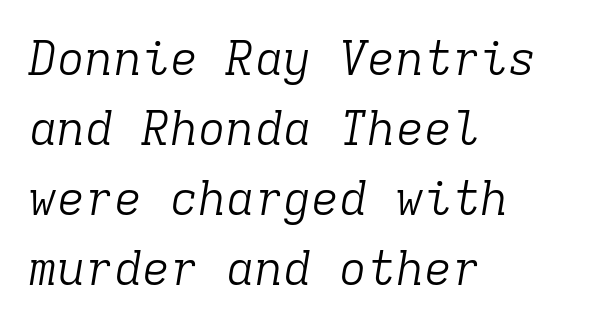
Every character here occupies the same horizontal width, giving the sample a typewriter-like rhythm. The gap between lines stays unmarked. Posture: slanted. Weight: regular or lighter. Is there much room between lines? A standard amount, neither cramped nor airy. Are there feet on the stems? There are — it's a serif.
